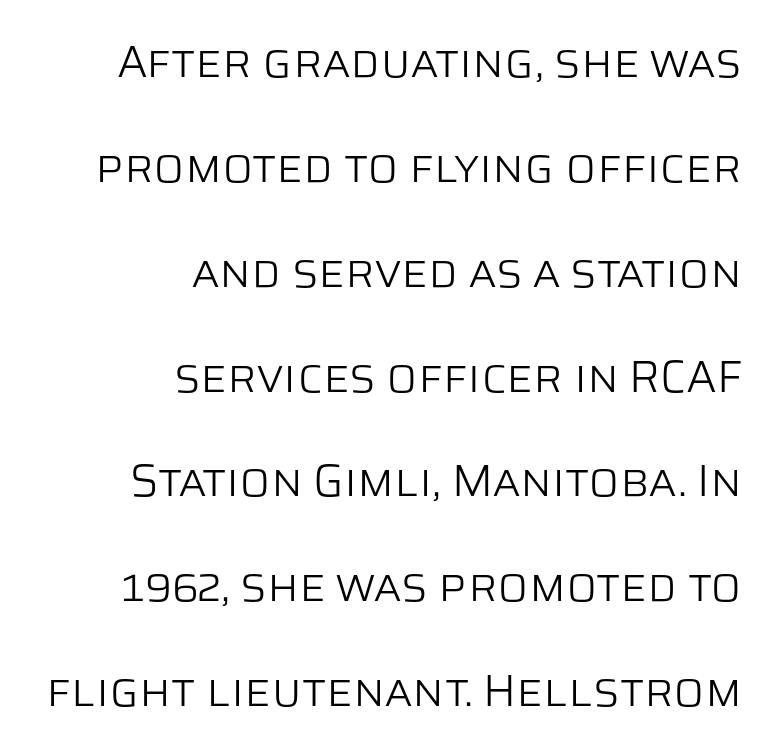
These glyphs show unthickened strokes, regular width or finer. Letterform terminals end flat and unadorned throughout the passage. Check the space under the baseline: it is left empty. Here the designer chose a conventional face with non-uniform glyph widths. The passage shown stacks its lines with a broad gap. Vertical strokes here are truly vertical.
